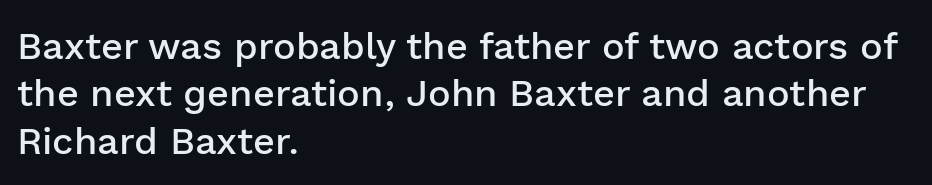
The image shows 38 px semibold sans-serif type, upright; set left-aligned, normal line spacing (1.25x), normal letter spacing, not underlined; low stroke contrast and a medium x-height.
